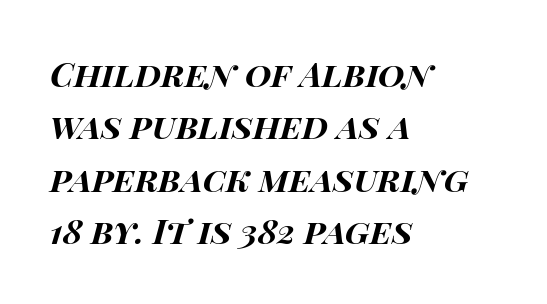
Q: Is the text bold? A: Yes.
Q: Is the text italic (slanted)? A: Yes, it leans right by about 15 degrees.
Q: Is the text underlined? A: No.
Q: How is the paragraph aligned? A: Left-aligned.
Q: Is the spacing between letters normal or unusually wide? A: Normal.
Q: Is the spacing between lines tight, normal or loose? A: Normal.
Q: Width (condensed, normal, or wide)? A: Wide.
Q: Stroke contrast? A: High.
Q: x-height? A: Large.
Q: Monospaced? A: No.
